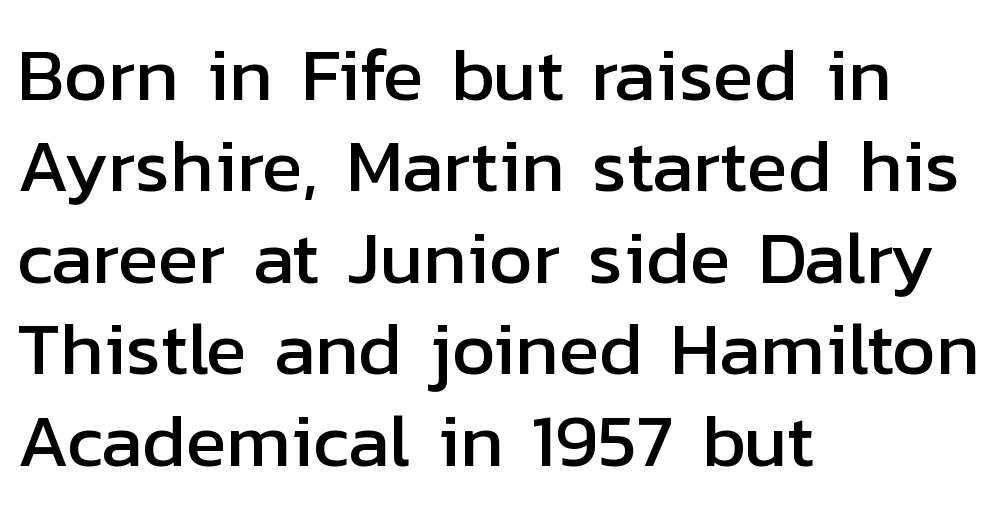
{"serif": "no", "italic": "no", "width": "normal", "stroke_contrast": "low", "x_height": "medium", "monospaced": "no", "underline": "no", "align": "left", "line_spacing_ratio": 1.22, "letter_spacing": "normal", "letter_spacing_em": 0.0, "glyph_px": 75}
